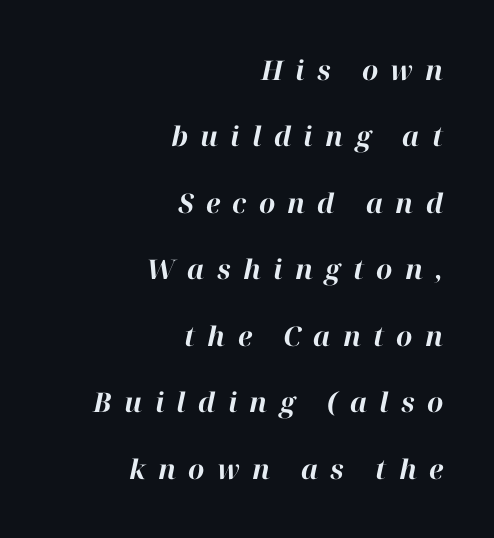
Q: Is the text bold? A: Yes.
Q: Is the text italic (slanted)? A: Yes, it leans right by about 12 degrees.
Q: Is the text underlined? A: No.
Q: How is the paragraph aligned? A: Right-aligned.
Q: Is the spacing between letters normal or unusually wide? A: Unusually wide.
Q: Is the spacing between lines tight, normal or loose? A: Loose.
